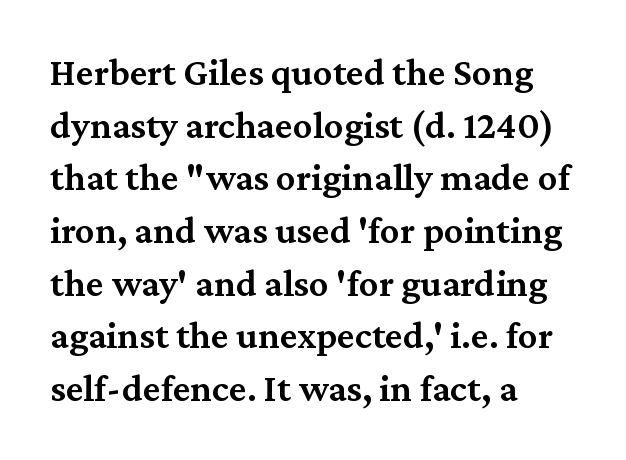
The image shows 39 px semibold serif type, upright; set left-aligned, normal line spacing (1.35x), normal letter spacing, not underlined; medium stroke contrast and a medium x-height.
